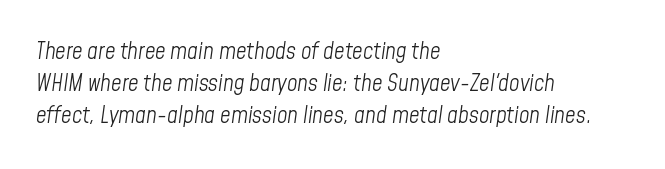
Q: Is the text bold? A: No.
Q: Is the text italic (slanted)? A: Yes, it leans right by about 8 degrees.
Q: Is the text underlined? A: No.
Q: How is the paragraph aligned? A: Left-aligned.
Q: Is the spacing between letters normal or unusually wide? A: Normal.
Q: Is the spacing between lines tight, normal or loose? A: Normal.
